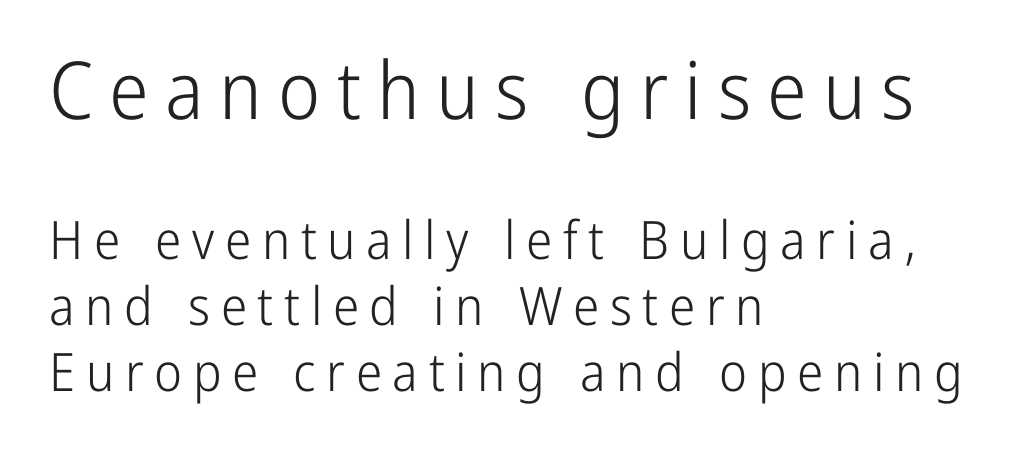
{"serif": "no", "italic": "no", "bold": "no", "weight": "light", "width": "condensed", "stroke_contrast": "low", "x_height": "medium", "monospaced": "no", "underline": "no", "align": "left", "line_spacing_ratio": 1.24, "letter_spacing": "wide", "letter_spacing_em": 0.2, "larger_block": "first", "size_ratio": 1.51, "glyph_px": 80}
